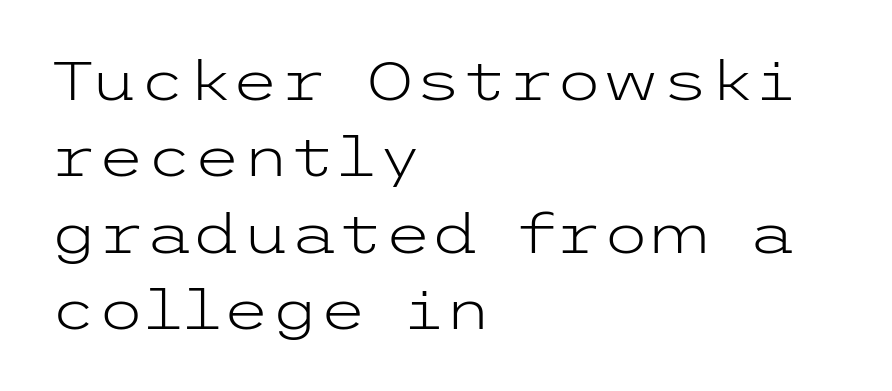
The rendering uses a moderate line-height, typical for paragraphs. Teacher's note: observe the even left margin — that is flush-left alignment. The zone under the glyphs is completely vacant. A typesetter would mark this as roman, not italic. Compared with typical body copy, the letter spacing here is the same. The strokes carry an ordinary text weight at most.
